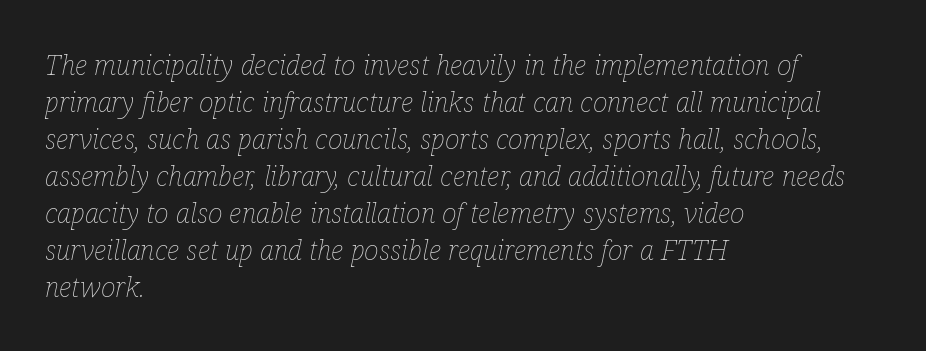
The passage shown stacks its lines at a standard gap. In terms of posture, this sample is oblique. The typesetter chose a ragged-right arrangement here. Nobody drew a line under any word here.
